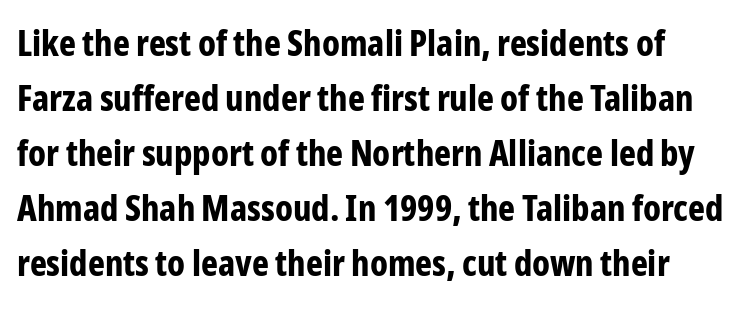
Q: Is the text bold? A: Yes.
Q: Is the text italic (slanted)? A: No, it is upright.
Q: Is the typeface a serif or a sans-serif typeface? A: Sans-serif.
Q: Is the text underlined? A: No.
Q: Is the spacing between letters normal or unusually wide? A: Normal.
Q: Is the spacing between lines tight, normal or loose? A: Normal.
Q: Width (condensed, normal, or wide)? A: Condensed.
Q: Stroke contrast? A: Low.
Q: x-height? A: Medium.
Q: Monospaced? A: No.
